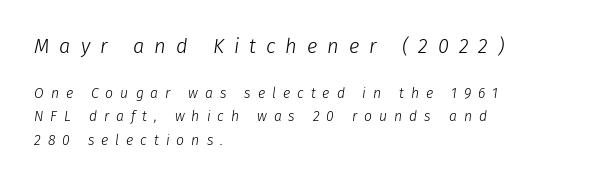
{"italic": "yes", "lean": "right", "slant_degrees": 8, "bold": "no", "underline": "no", "align": "left", "line_spacing": "normal", "line_spacing_ratio": 1.69, "letter_spacing": "wide", "letter_spacing_em": 0.5, "larger_block": "first", "size_ratio": 1.43, "glyph_px": 20}
